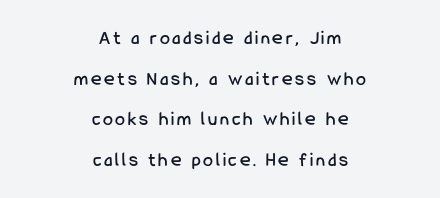
Has an underline been added? It has not. Quick note: interline space is abundant. Caption: multi-line text, centered on the measure. The type sits square on the baseline with zero lean.
